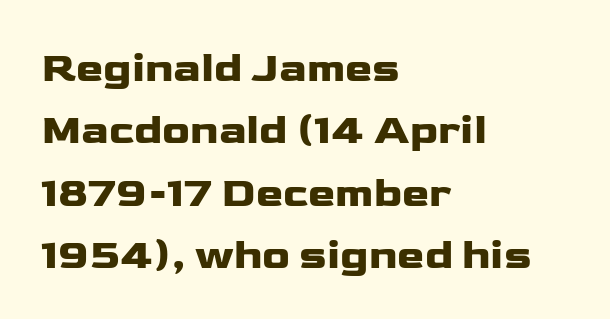
Q: Is the text italic (slanted)? A: No, it is upright.
Q: Is the typeface a serif or a sans-serif typeface? A: Sans-serif.
Q: Is the text underlined? A: No.
Q: How is the paragraph aligned? A: Left-aligned.
Q: Is the spacing between letters normal or unusually wide? A: Normal.
Q: Is the spacing between lines tight, normal or loose? A: Normal.
Q: Width (condensed, normal, or wide)? A: Wide.
Q: Stroke contrast? A: Low.
Q: x-height? A: Medium.
Q: Monospaced? A: No.
